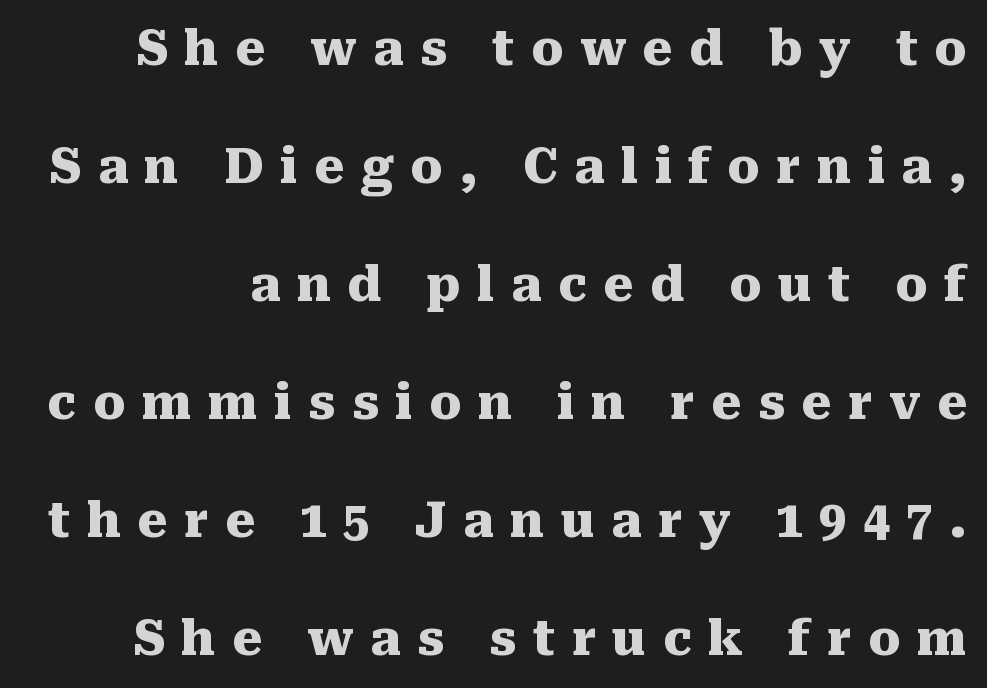
The image shows 48 px heavy serif type, upright; set loose line spacing (2.46x), unusually wide letter spacing (+0.34 em), not underlined; medium stroke contrast and a medium x-height.
